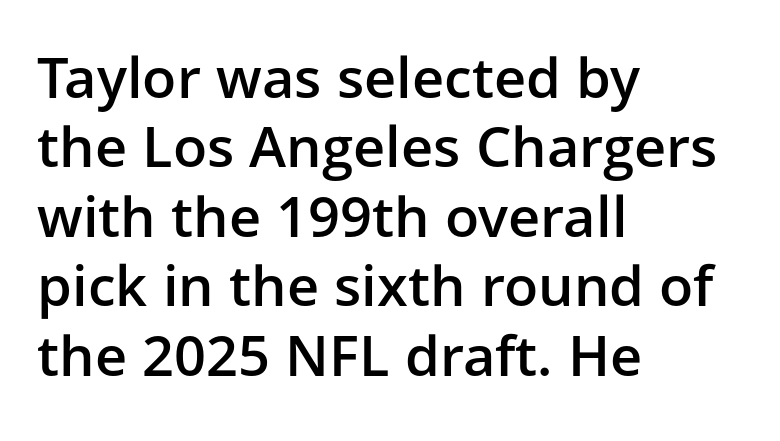
The image shows 56 px semibold sans-serif type, upright; set left-aligned, line spacing 1.24x, normal letter spacing, not underlined; low stroke contrast and a medium x-height.
